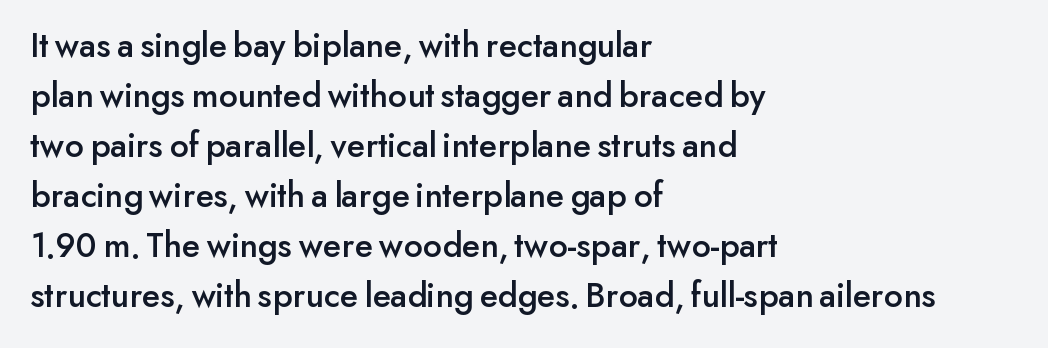
The image shows 36 px sans-serif type, upright; set left-aligned, normal line spacing (1.39x), normal letter spacing, not underlined; low stroke contrast and a small x-height.
